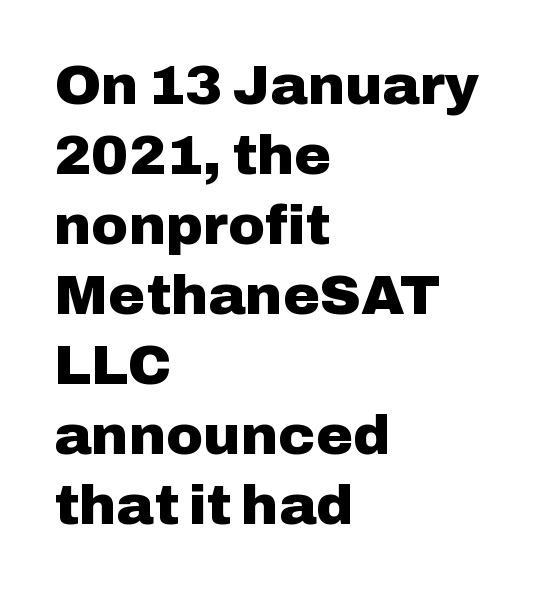
The image shows 56 px heavy sans-serif type, upright; set left-aligned, normal line spacing (1.25x), normal letter spacing, not underlined; low stroke contrast and a medium x-height.
